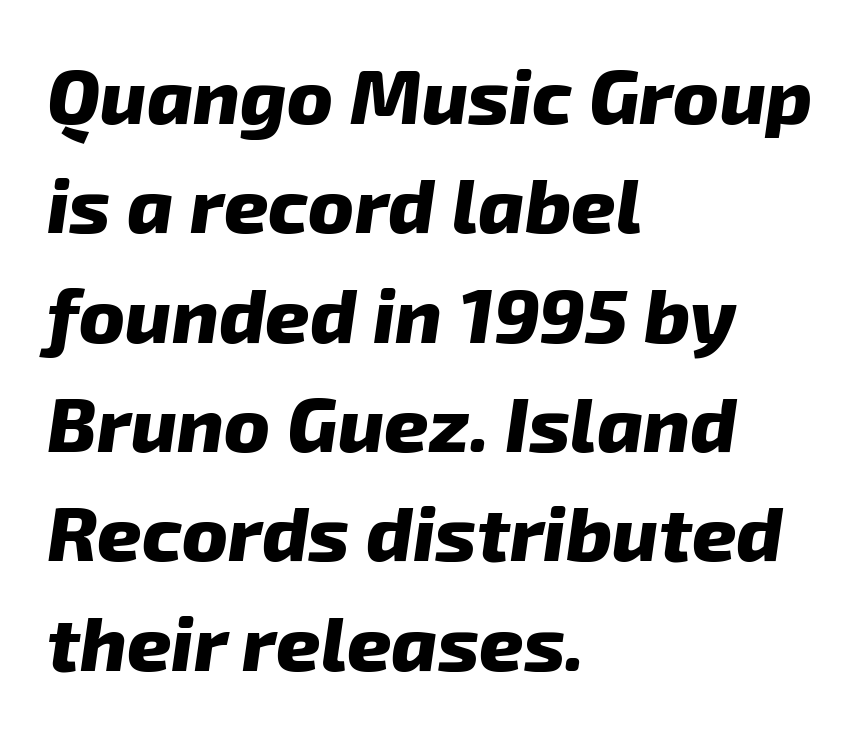
Q: Is the text bold? A: Yes.
Q: Is the text italic (slanted)? A: Yes, it leans right by about 8 degrees.
Q: Is the text underlined? A: No.
Q: How is the paragraph aligned? A: Left-aligned.
Q: Is the spacing between letters normal or unusually wide? A: Normal.
Q: Is the spacing between lines tight, normal or loose? A: Normal.
Q: Width (condensed, normal, or wide)? A: Normal.
Q: Stroke contrast? A: Low.
Q: x-height? A: Medium.
Q: Monospaced? A: No.
